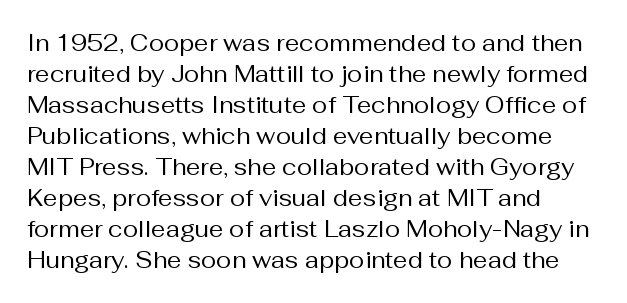
Q: Is the text bold? A: No.
Q: Is the text italic (slanted)? A: No, it is upright.
Q: Is the text underlined? A: No.
Q: How is the paragraph aligned? A: Left-aligned.
Q: Is the spacing between letters normal or unusually wide? A: Normal.
Q: Is the spacing between lines tight, normal or loose? A: Normal.
